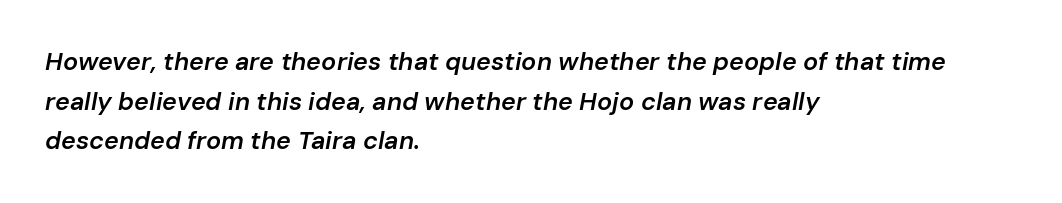
Does the copy run flush right? No — it runs flush left. Slanted lettering throughout. Rule under the text: the space is simply empty. Regular leading. These lines keep a tight, regular rhythm from letter to letter.
